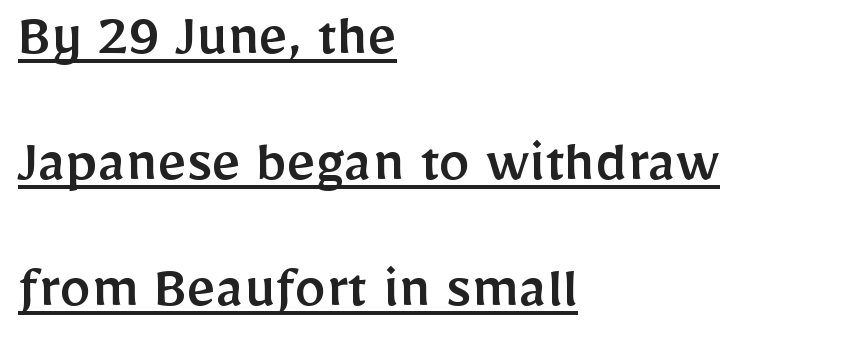
Q: Is the text italic (slanted)? A: No, it is upright.
Q: Is the typeface a serif or a sans-serif typeface? A: Sans-serif.
Q: Is the text underlined? A: Yes.
Q: How is the paragraph aligned? A: Left-aligned.
Q: Is the spacing between letters normal or unusually wide? A: Normal.
Q: Is the spacing between lines tight, normal or loose? A: Loose.
Q: Width (condensed, normal, or wide)? A: Normal.
Q: Stroke contrast? A: Low.
Q: x-height? A: Medium.
Q: Monospaced? A: No.
